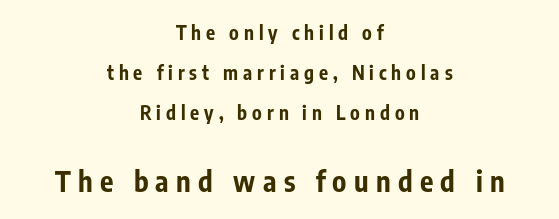
A student would call this center alignment; a typographer would say set centered. The designer went with a sans here, leaving each stem footless. Which of the two is more prominent by size? The second, at the bottom. Is the letter spacing exaggerated? Yes — the characters are pushed far apart.
